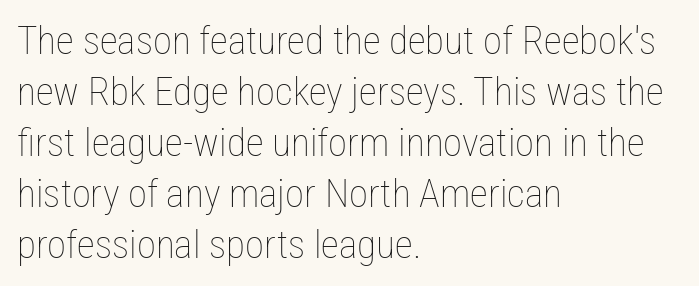
The image shows 39 px thin, condensed type, upright; set left-aligned, normal line spacing (1.31x), normal letter spacing, not underlined; low stroke contrast and a medium x-height.
